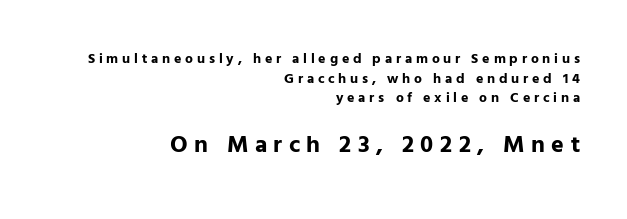
Q: Is the text bold? A: Yes.
Q: Is the text italic (slanted)? A: No, it is upright.
Q: Is the text underlined? A: No.
Q: How is the paragraph aligned? A: Right-aligned.
Q: Is the spacing between letters normal or unusually wide? A: Unusually wide.
Q: Is the spacing between lines tight, normal or loose? A: Normal.
Q: Which block of text is set in a larger size, the first (top) or the second (bottom)? A: The second (bottom) one.
